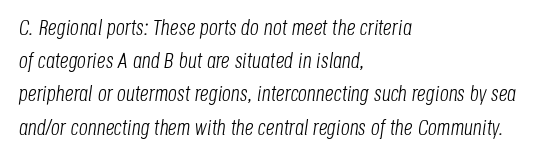
The image shows 22 px text type, italic (leaning right); set left-aligned, normal line spacing (1.51x), normal letter spacing, not underlined.
